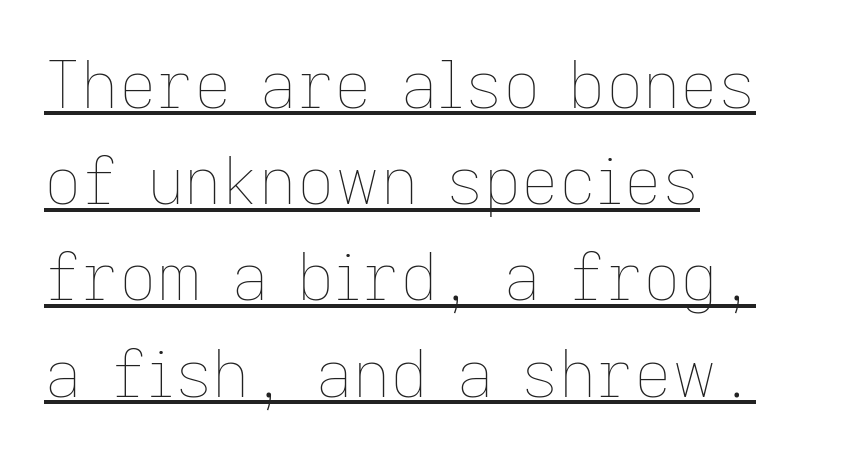
The image shows 65 px thin type, upright; set left-aligned, normal line spacing (1.48x), normal letter spacing, underlined; low stroke contrast and a medium x-height.
